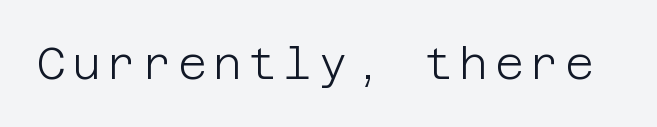
The image shows 44 px light sans-serif type, upright; set not underlined; low stroke contrast and a large x-height.
